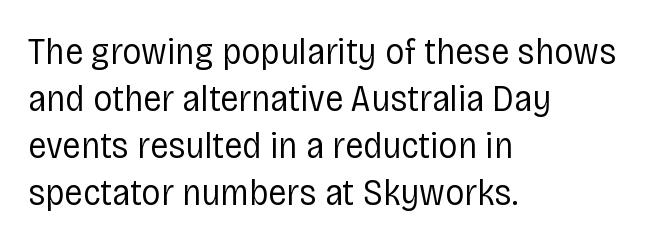
Q: Is the text bold? A: No.
Q: Is the text italic (slanted)? A: No, it is upright.
Q: Is the typeface a serif or a sans-serif typeface? A: Sans-serif.
Q: Is the text underlined? A: No.
Q: How is the paragraph aligned? A: Left-aligned.
Q: Is the spacing between letters normal or unusually wide? A: Normal.
Q: Width (condensed, normal, or wide)? A: Condensed.
Q: Stroke contrast? A: Low.
Q: x-height? A: Large.
Q: Monospaced? A: No.
